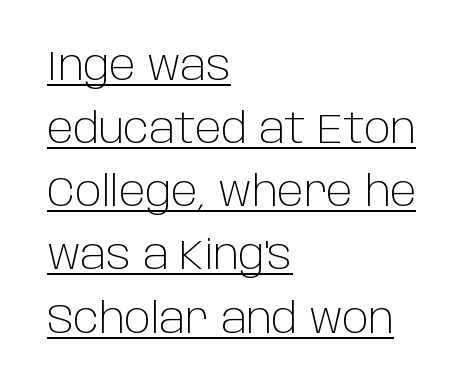
This rendering leaves character spacing at its baseline value. Stems here are at most as thick as an everyday book face. Compared with undecorated copy, this sample adds a rule below the words. The letters carry no serifs — their stems end cleanly without finishing strokes. The rows are spaced the way most documents space them. One-word summary of the alignment: left.
